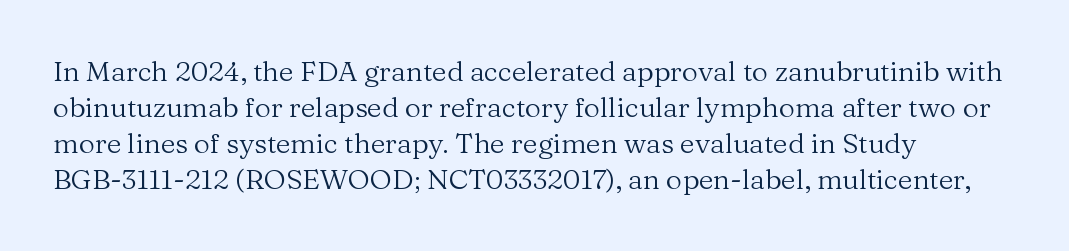
Q: Is the text bold? A: No.
Q: Is the text italic (slanted)? A: No, it is upright.
Q: Is the typeface a serif or a sans-serif typeface? A: Serif.
Q: Is the text underlined? A: No.
Q: How is the paragraph aligned? A: Left-aligned.
Q: Is the spacing between letters normal or unusually wide? A: Normal.
Q: Is the spacing between lines tight, normal or loose? A: Normal.
Q: Width (condensed, normal, or wide)? A: Normal.
Q: Stroke contrast? A: Medium.
Q: x-height? A: Medium.
Q: Monospaced? A: No.
